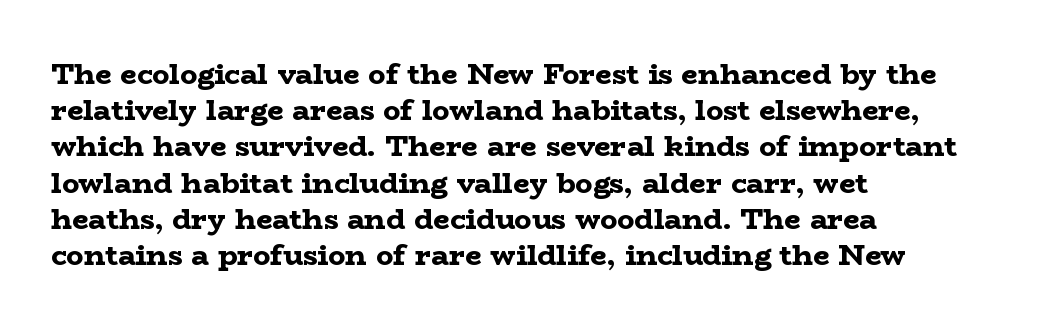
Q: Is the text bold? A: Yes.
Q: Is the text italic (slanted)? A: No, it is upright.
Q: Is the typeface a serif or a sans-serif typeface? A: Serif.
Q: Is the text underlined? A: No.
Q: How is the paragraph aligned? A: Left-aligned.
Q: Is the spacing between letters normal or unusually wide? A: Normal.
Q: Is the spacing between lines tight, normal or loose? A: Normal.
Q: Width (condensed, normal, or wide)? A: Wide.
Q: Stroke contrast? A: Low.
Q: x-height? A: Medium.
Q: Monospaced? A: No.
